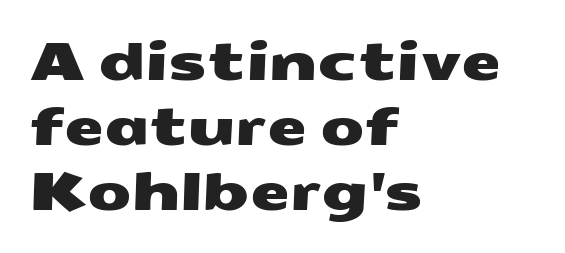
Q: Is the typeface a serif or a sans-serif typeface? A: Sans-serif.
Q: Is the text underlined? A: No.
Q: How is the paragraph aligned? A: Left-aligned.
Q: Is the spacing between letters normal or unusually wide? A: Normal.
Q: Is the spacing between lines tight, normal or loose? A: Normal.
Q: Width (condensed, normal, or wide)? A: Wide.
Q: Stroke contrast? A: Medium.
Q: x-height? A: Medium.
Q: Monospaced? A: No.
